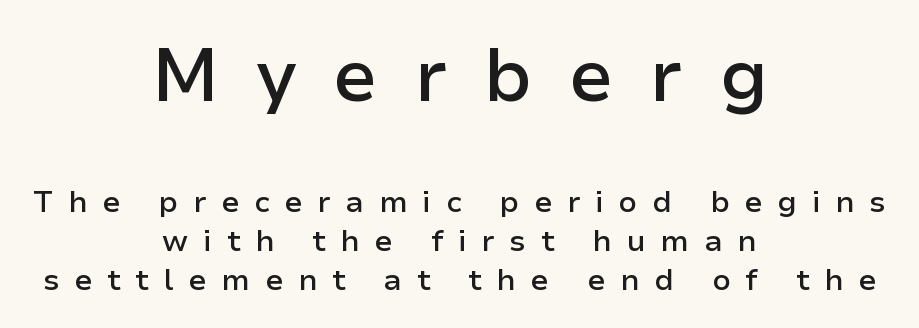
{"serif": "no", "italic": "no", "bold": "semi", "weight": "semibold", "width": "normal", "stroke_contrast": "low", "x_height": "medium", "monospaced": "no", "underline": "no", "align": "center", "line_spacing": "normal", "line_spacing_ratio": 1.3, "letter_spacing": "wide", "letter_spacing_em": 0.49, "larger_block": "first", "size_ratio": 2.47, "glyph_px": 74}
